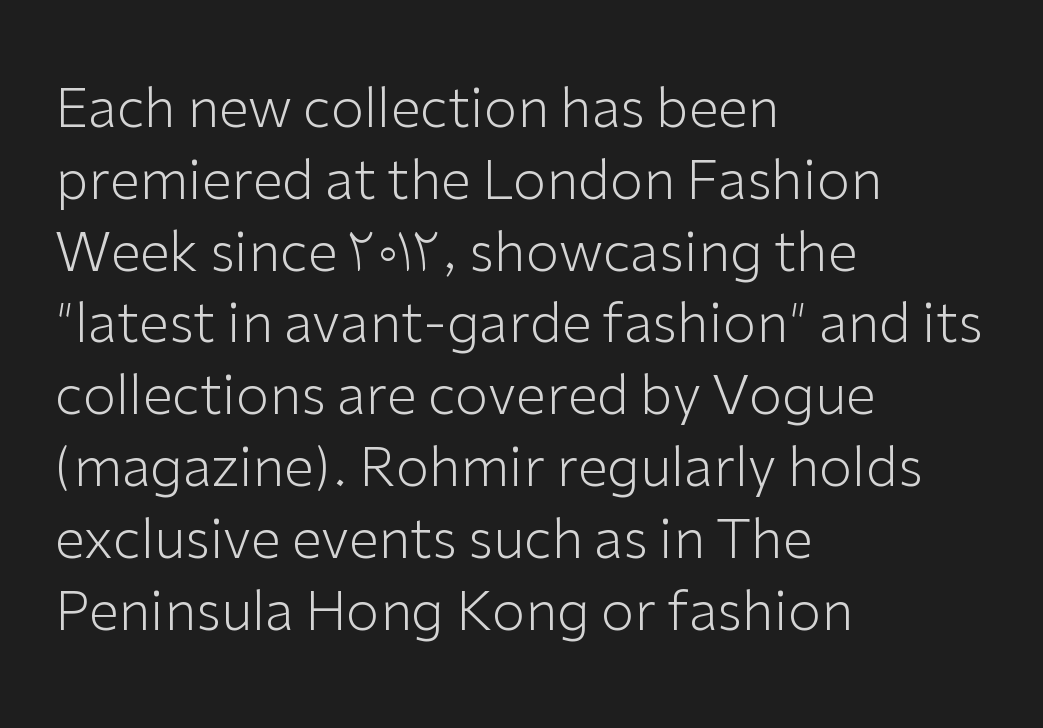
Inter-character spacing is left at the font's built-in metrics. Note the varied advance widths — an 'i' is clearly narrower than an 'm'. The gap between lines stays unmarked. In CSS terms this would be text-align: left.
